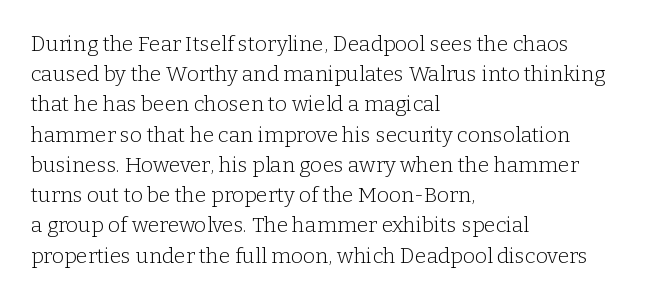
The image shows 21 px text type, upright; set left-aligned, normal line spacing (1.44x), normal letter spacing, not underlined.
